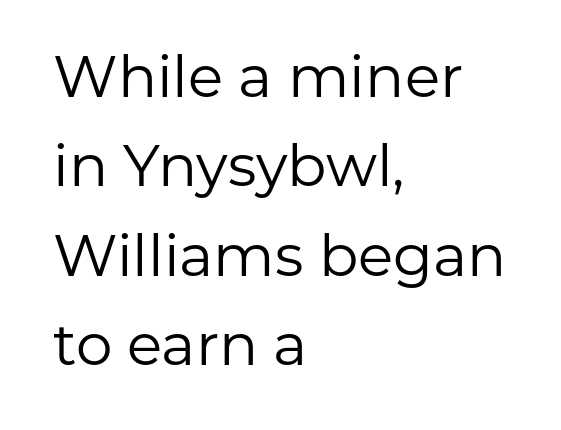
Q: Is the text bold? A: No.
Q: Is the text italic (slanted)? A: No, it is upright.
Q: Is the typeface a serif or a sans-serif typeface? A: Sans-serif.
Q: Is the text underlined? A: No.
Q: How is the paragraph aligned? A: Left-aligned.
Q: Is the spacing between letters normal or unusually wide? A: Normal.
Q: Is the spacing between lines tight, normal or loose? A: Normal.
Q: Width (condensed, normal, or wide)? A: Normal.
Q: Stroke contrast? A: Low.
Q: x-height? A: Medium.
Q: Monospaced? A: No.
